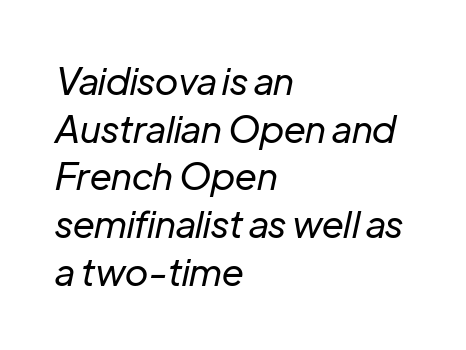
Q: Is the text bold? A: No.
Q: Is the text italic (slanted)? A: Yes, it leans right by about 12 degrees.
Q: Is the text underlined? A: No.
Q: How is the paragraph aligned? A: Left-aligned.
Q: Is the spacing between letters normal or unusually wide? A: Normal.
Q: Is the spacing between lines tight, normal or loose? A: Normal.
Q: Width (condensed, normal, or wide)? A: Normal.
Q: Stroke contrast? A: Low.
Q: x-height? A: Medium.
Q: Monospaced? A: No.
